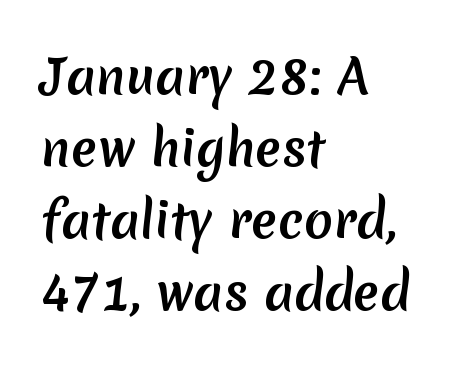
The image shows 48 px sans-serif type; set left-aligned, normal line spacing (1.5x), normal letter spacing, not underlined; medium stroke contrast and a medium x-height.
